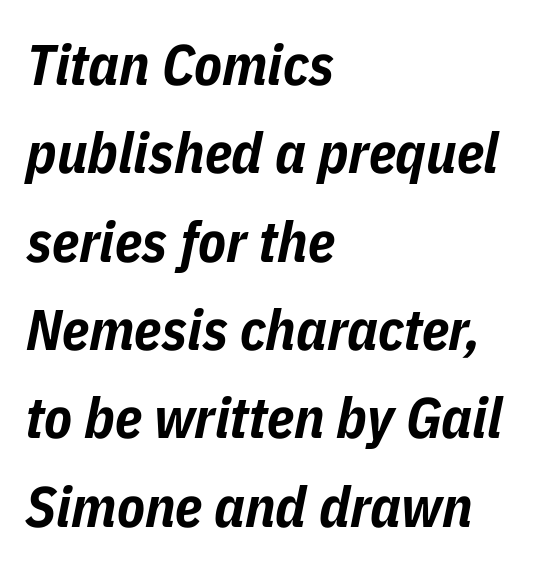
{"italic": "yes", "lean": "right", "slant_degrees": 11, "bold": "yes", "weight": "bold", "width": "condensed", "stroke_contrast": "low", "x_height": "medium", "monospaced": "no", "underline": "no", "align": "left", "line_spacing": "normal", "line_spacing_ratio": 1.55, "letter_spacing": "normal", "letter_spacing_em": 0.0, "glyph_px": 57}
